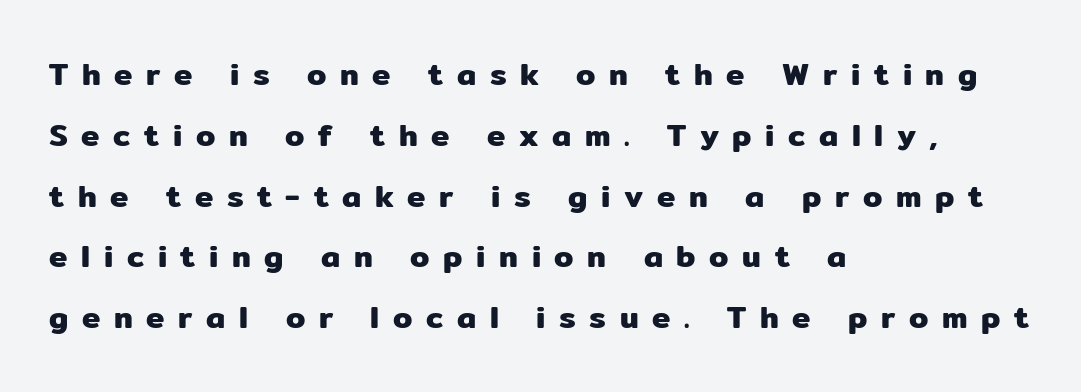
Q: Is the text italic (slanted)? A: No, it is upright.
Q: Is the typeface a serif or a sans-serif typeface? A: Sans-serif.
Q: Is the text underlined? A: No.
Q: How is the paragraph aligned? A: Left-aligned.
Q: Is the spacing between letters normal or unusually wide? A: Unusually wide.
Q: Is the spacing between lines tight, normal or loose? A: Loose.
Q: Width (condensed, normal, or wide)? A: Normal.
Q: Stroke contrast? A: Low.
Q: x-height? A: Medium.
Q: Monospaced? A: No.
